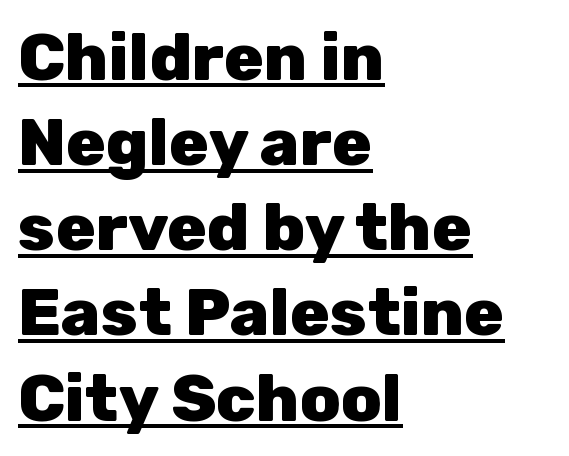
Q: Is the text bold? A: Yes.
Q: Is the text italic (slanted)? A: No, it is upright.
Q: Is the typeface a serif or a sans-serif typeface? A: Sans-serif.
Q: Is the text underlined? A: Yes.
Q: How is the paragraph aligned? A: Left-aligned.
Q: Is the spacing between letters normal or unusually wide? A: Normal.
Q: Is the spacing between lines tight, normal or loose? A: Normal.
Q: Width (condensed, normal, or wide)? A: Normal.
Q: Stroke contrast? A: Low.
Q: x-height? A: Medium.
Q: Monospaced? A: No.
